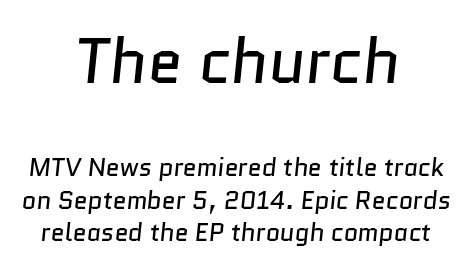
In terms of leading, this rendering sits right in the middle. The letters in the upper block stand taller than those in the block below. Looks like regular typesetting: each glyph gets only the width it needs. This sample uses a sans-serif face. The line texture is even and compact thanks to regular tracking.
